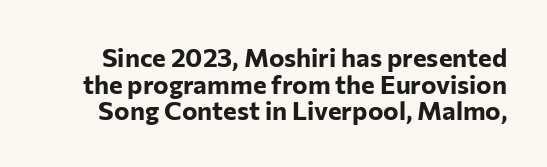
The image shows 26 px bold type, upright; set tight line spacing (1.02x), normal letter spacing, not underlined.
